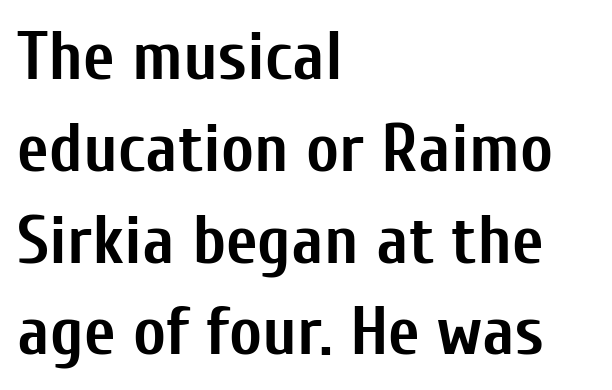
{"serif": "no", "italic": "no", "bold": "yes", "weight": "semibold", "width": "condensed", "stroke_contrast": "low", "x_height": "medium", "monospaced": "no", "underline": "no", "align": "left", "line_spacing": "normal", "line_spacing_ratio": 1.33, "letter_spacing": "normal", "letter_spacing_em": 0.0, "glyph_px": 69}
